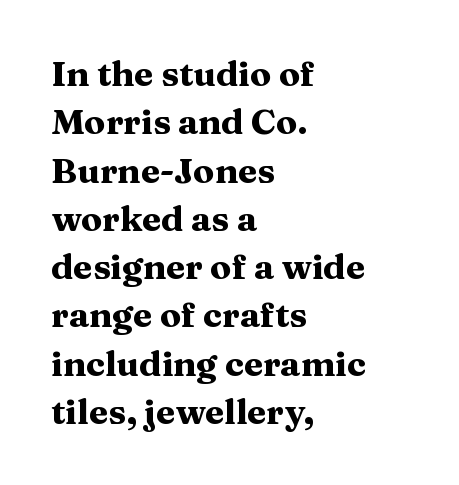
Q: Is the text bold? A: Yes.
Q: Is the text italic (slanted)? A: No, it is upright.
Q: Is the typeface a serif or a sans-serif typeface? A: Serif.
Q: Is the text underlined? A: No.
Q: How is the paragraph aligned? A: Left-aligned.
Q: Is the spacing between letters normal or unusually wide? A: Normal.
Q: Is the spacing between lines tight, normal or loose? A: Normal.
Q: Width (condensed, normal, or wide)? A: Wide.
Q: Stroke contrast? A: Medium.
Q: x-height? A: Medium.
Q: Monospaced? A: No.
